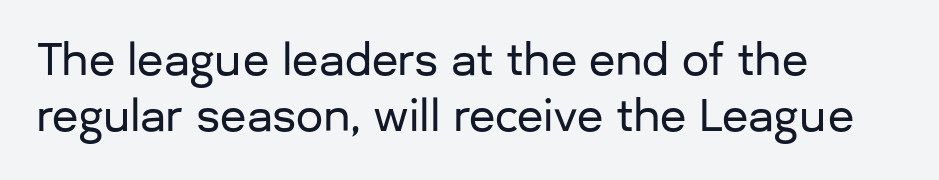
The image shows 43 px sans-serif type, upright; set left-aligned, normal line spacing (1.31x), normal letter spacing, not underlined; low stroke contrast and a medium x-height.
